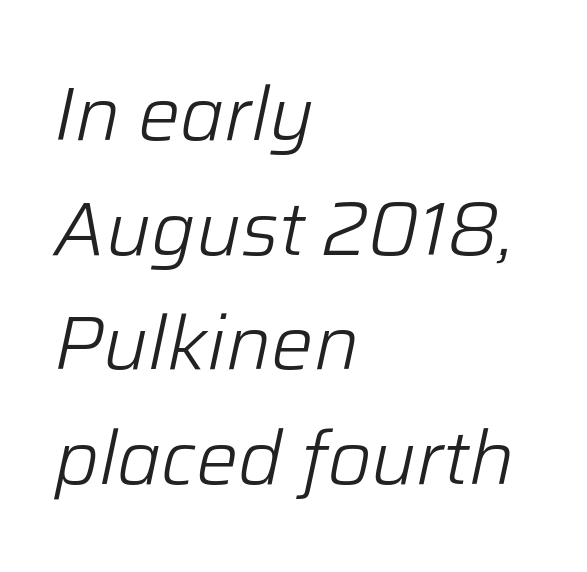
The image shows 75 px light type, italic (leaning right); set left-aligned, normal line spacing (1.53x), normal letter spacing, not underlined; low stroke contrast and a medium x-height.
